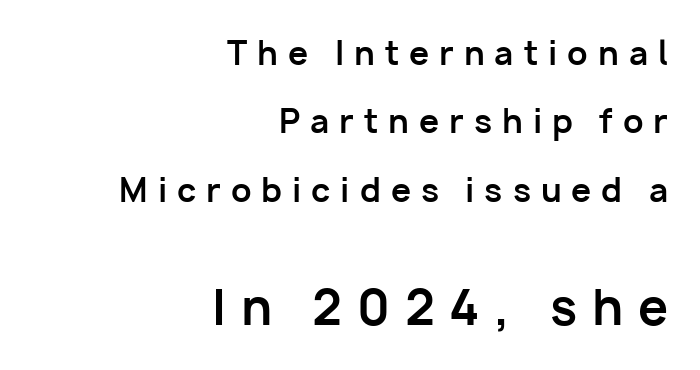
Q: Is the text bold? A: Yes.
Q: Is the text italic (slanted)? A: No, it is upright.
Q: Is the typeface a serif or a sans-serif typeface? A: Sans-serif.
Q: Is the text underlined? A: No.
Q: How is the paragraph aligned? A: Right-aligned.
Q: Is the spacing between letters normal or unusually wide? A: Unusually wide.
Q: Is the spacing between lines tight, normal or loose? A: Loose.
Q: Which block of text is set in a larger size, the first (top) or the second (bottom)? A: The second (bottom) one.
Q: Width (condensed, normal, or wide)? A: Normal.
Q: Stroke contrast? A: Low.
Q: x-height? A: Medium.
Q: Monospaced? A: No.
